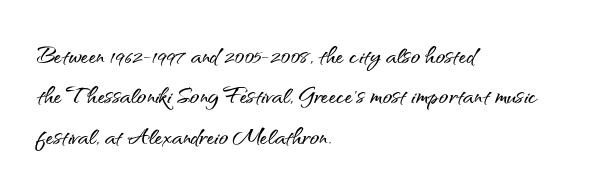
The image shows 31 px sans-serif type; set left-aligned, normal line spacing (1.3x), normal letter spacing, not underlined; medium stroke contrast and a small x-height.
